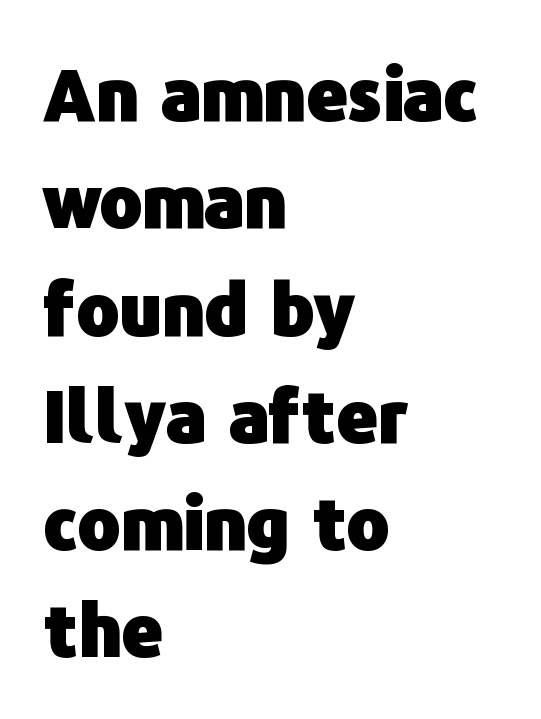
The image shows 72 px heavy sans-serif type, upright; set left-aligned, normal line spacing (1.49x), normal letter spacing, not underlined; low stroke contrast and a medium x-height.
